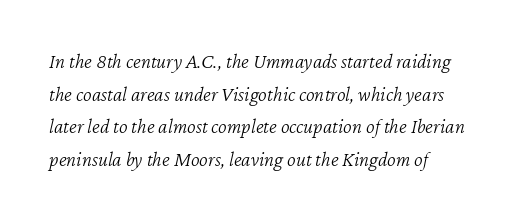
{"italic": "yes", "lean": "right", "slant_degrees": 12, "bold": "no", "underline": "no", "line_spacing": "normal", "line_spacing_ratio": 1.55, "letter_spacing": "normal", "letter_spacing_em": 0.0, "glyph_px": 21}
